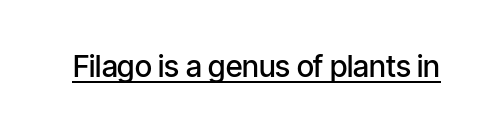
{"serif": "no", "italic": "no", "bold": "semi", "weight": "semibold", "width": "condensed", "stroke_contrast": "low", "x_height": "medium", "monospaced": "no", "underline": "yes", "letter_spacing": "normal", "letter_spacing_em": 0.0, "glyph_px": 30}
